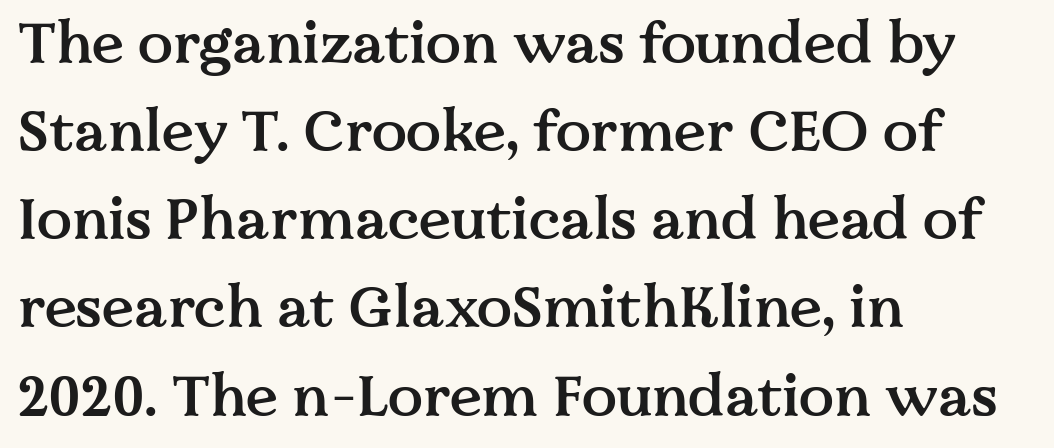
The words here are not underlined. The letters stand straight up with perfectly vertical stems. Does the copy run flush right? No — it runs flush left. Spacing verdict: proportional, widths tailored to each character. Serifs: yes, visible at the terminals of the letterforms.
